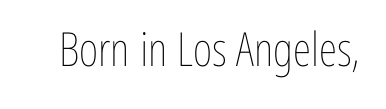
Underlining? Definitely not there. When letters stand straight like this, we call the style roman or upright. These glyphs show unthickened strokes, regular width or finer. Short note: letters normally spaced.
